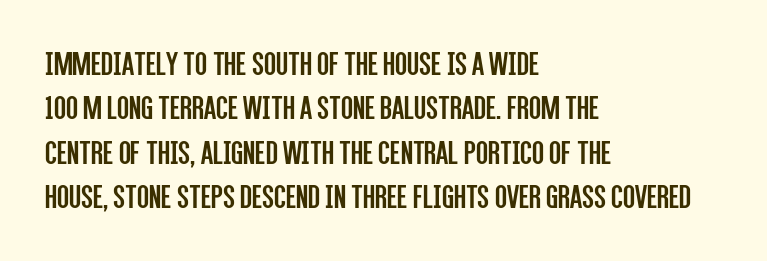
The face looks like a standard text weight, possibly lighter. Compared with typical paragraphs, the rows here are spaced about the same. Think of a printed novel: that variable character pitch is what you see here. Unlike italic type, these characters show no tilt at all. Where is the straight margin? On the left. Compared with typical body copy, the letter spacing here is the same.
